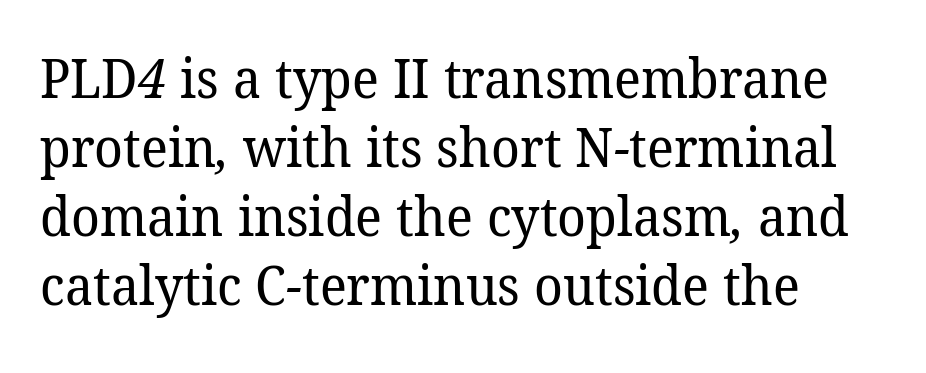
Q: Is the text bold? A: No.
Q: Is the typeface a serif or a sans-serif typeface? A: Serif.
Q: Is the text underlined? A: No.
Q: How is the paragraph aligned? A: Left-aligned.
Q: Is the spacing between letters normal or unusually wide? A: Normal.
Q: Is the spacing between lines tight, normal or loose? A: Normal.
Q: Width (condensed, normal, or wide)? A: Normal.
Q: Stroke contrast? A: Low.
Q: x-height? A: Medium.
Q: Monospaced? A: No.
